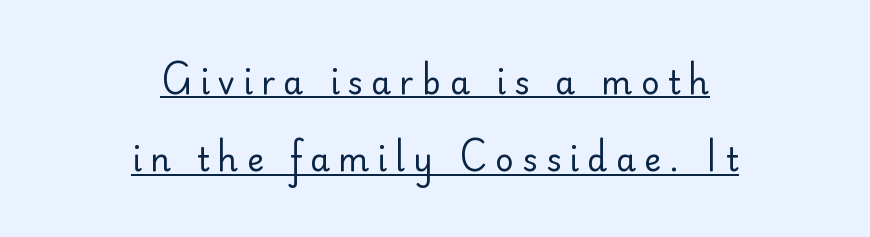
Each line is balanced around a shared central axis. The gaps between neighbouring characters are conspicuously large. A typesetter would call this proportional, since set widths differ per character. A rule runs beneath these lines of type. What kind of face is this? One without serifs — a sans.
